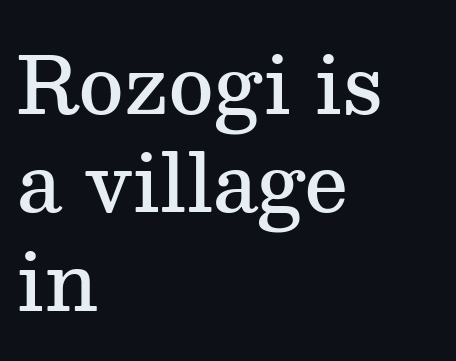
Any mark beneath the type? The region is blank. A roman cut, with each character standing at attention. Evenly set lines give the paragraph a standard silhouette. Weight check: semibold — heavier than regular, not quite bold. The passage shown is typed in a proportional face where columns would drift.
